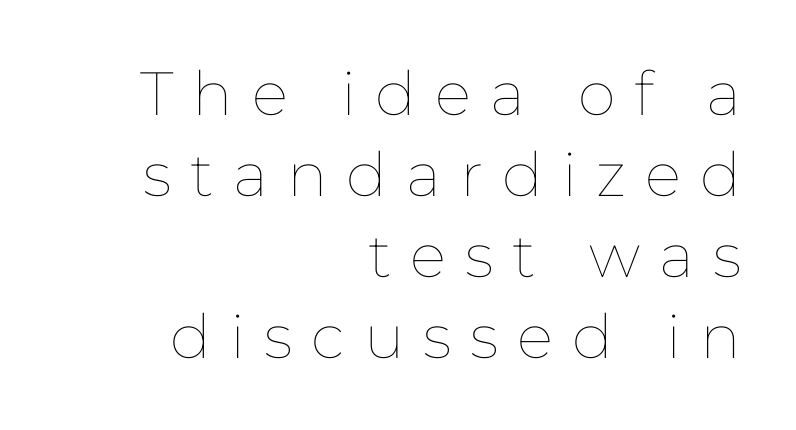
The image shows 61 px thin type, upright; set right-aligned, normal line spacing (1.33x), unusually wide letter spacing (+0.31 em), not underlined; low stroke contrast and a medium x-height.
